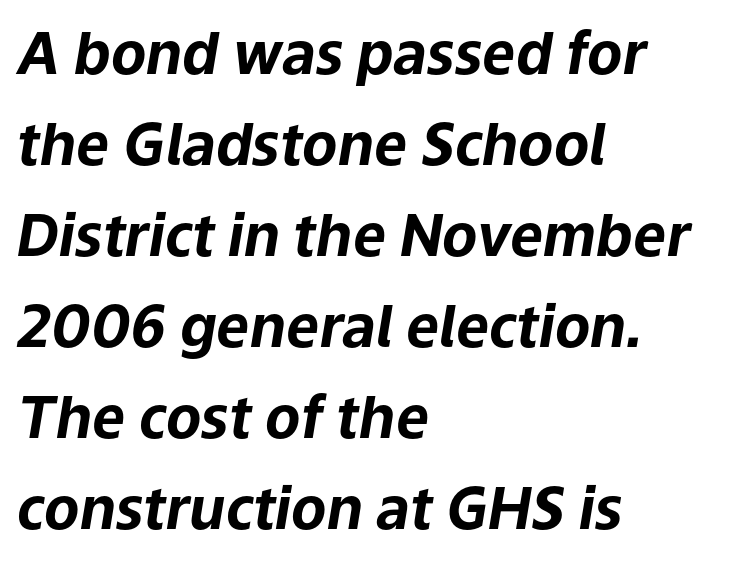
{"italic": "yes", "lean": "right", "slant_degrees": 9, "bold": "yes", "weight": "bold", "width": "normal", "stroke_contrast": "low", "x_height": "medium", "monospaced": "no", "underline": "no", "align": "left", "line_spacing": "normal", "line_spacing_ratio": 1.57, "letter_spacing": "normal", "letter_spacing_em": 0.0, "glyph_px": 58}
